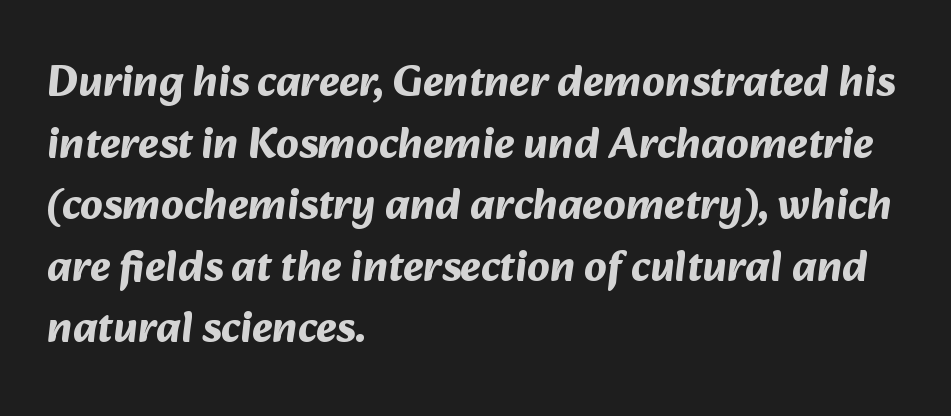
{"serif": "no", "bold": "yes", "weight": "bold", "width": "normal", "stroke_contrast": "medium", "x_height": "medium", "monospaced": "no", "underline": "no", "align": "left", "line_spacing": "normal", "line_spacing_ratio": 1.4, "letter_spacing": "normal", "letter_spacing_em": 0.0, "glyph_px": 44}
